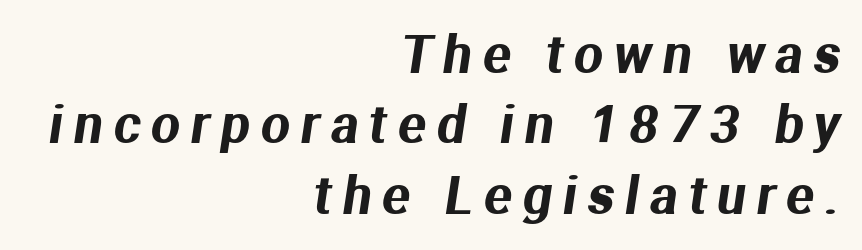
The image shows 51 px sans-serif type; set right-aligned, normal line spacing (1.38x), unusually wide letter spacing (+0.22 em), not underlined; medium stroke contrast and a medium x-height.
